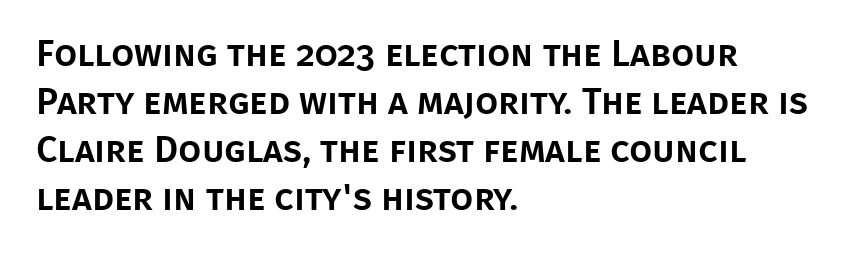
Q: Is the text italic (slanted)? A: No, it is upright.
Q: Is the typeface a serif or a sans-serif typeface? A: Sans-serif.
Q: Is the text underlined? A: No.
Q: How is the paragraph aligned? A: Left-aligned.
Q: Is the spacing between letters normal or unusually wide? A: Normal.
Q: Is the spacing between lines tight, normal or loose? A: Normal.
Q: Width (condensed, normal, or wide)? A: Normal.
Q: Stroke contrast? A: Low.
Q: x-height? A: Large.
Q: Monospaced? A: No.
